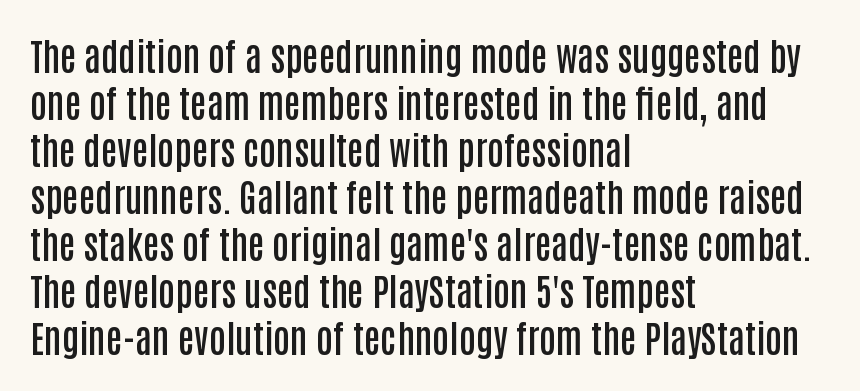
{"serif": "no", "italic": "no", "bold": "semi", "weight": "semibold", "width": "condensed", "stroke_contrast": "low", "x_height": "large", "monospaced": "no", "underline": "no", "align": "left", "line_spacing": "normal", "line_spacing_ratio": 1.27, "letter_spacing": "normal", "letter_spacing_em": 0.0, "glyph_px": 37}
